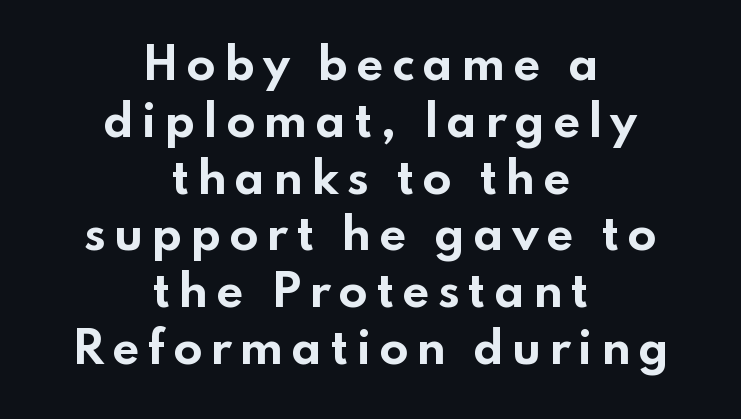
{"serif": "no", "italic": "no", "bold": "yes", "weight": "bold", "width": "wide", "stroke_contrast": "low", "x_height": "small", "monospaced": "no", "underline": "no", "align": "center", "line_spacing": "normal", "line_spacing_ratio": 1.32, "glyph_px": 43}
